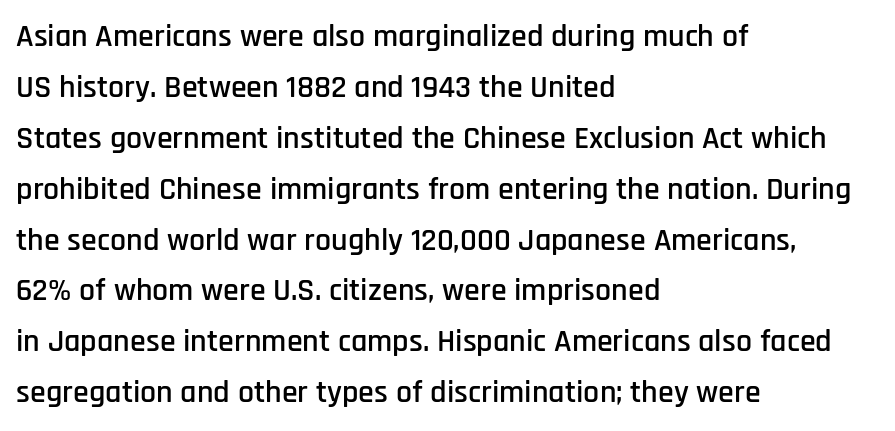
The image shows 32 px condensed sans-serif type, upright; set left-aligned, normal line spacing (1.59x), normal letter spacing, not underlined; low stroke contrast and a large x-height.
